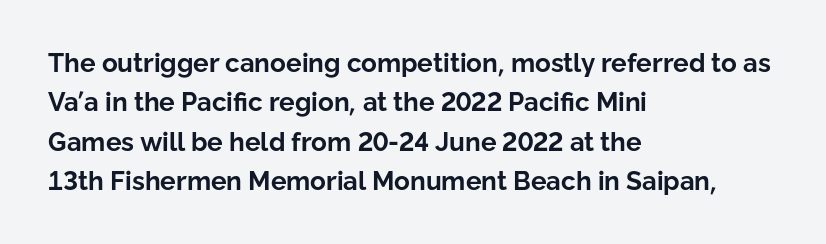
{"italic": "no", "bold": "yes", "underline": "no", "align": "left", "line_spacing": "normal", "line_spacing_ratio": 1.51, "letter_spacing": "normal", "letter_spacing_em": 0.0, "glyph_px": 26}
